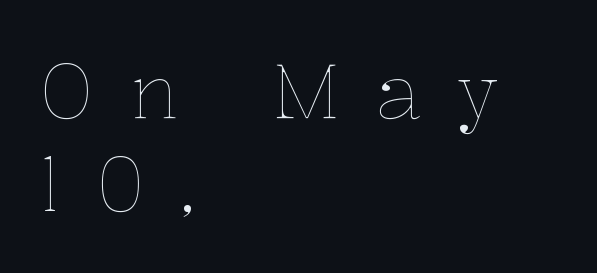
{"italic": "no", "bold": "no", "weight": "thin", "width": "normal", "stroke_contrast": "low", "x_height": "medium", "monospaced": "no", "underline": "no", "align": "left", "line_spacing_ratio": 1.24, "letter_spacing": "wide", "letter_spacing_em": 0.47, "glyph_px": 75}
